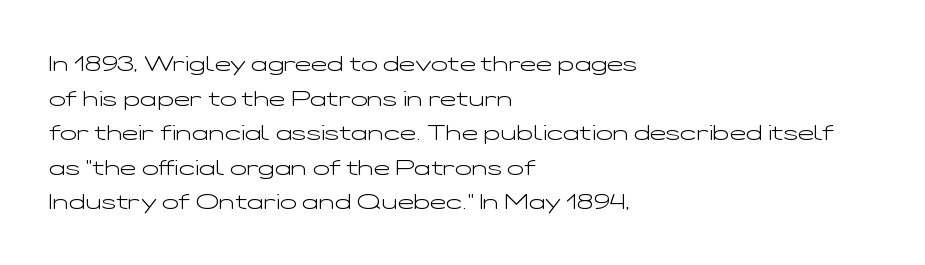
Q: Is the text bold? A: No.
Q: Is the text italic (slanted)? A: No, it is upright.
Q: Is the text underlined? A: No.
Q: How is the paragraph aligned? A: Left-aligned.
Q: Is the spacing between letters normal or unusually wide? A: Normal.
Q: Is the spacing between lines tight, normal or loose? A: Normal.
